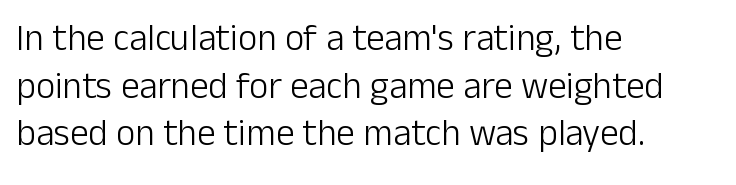
The image shows 37 px light sans-serif type, upright; set left-aligned, normal line spacing (1.29x), normal letter spacing, not underlined; low stroke contrast and a medium x-height.
